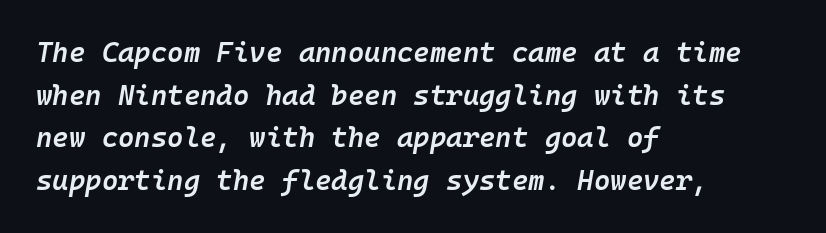
Stroke thickness is moderately raised; the sample reads as semibold. Think of a typewriter: that constant character pitch is what you see here. Whoever set this chose a conventional vertical rhythm. This sample uses plain, unmodified letter spacing. Yep, that's italic — everything's leaning. The space beneath each line is pristine and unruled.
